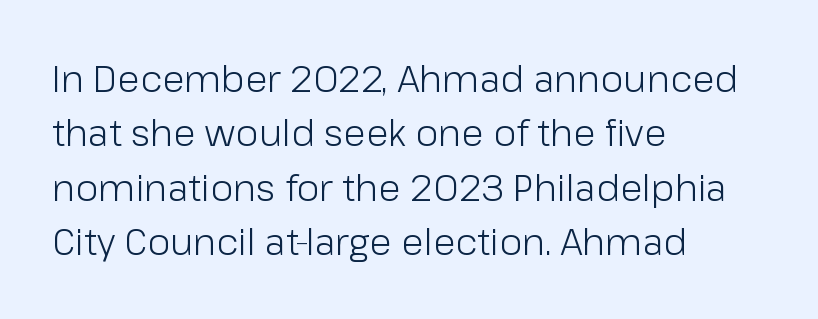
Varying glyph widths throughout — classic text-font behaviour. Look at the bottom of the vertical strokes: they stop flat, with no serifs. Honestly, the row spacing looks completely unremarkable. The passage shown is not bold in any degree.
